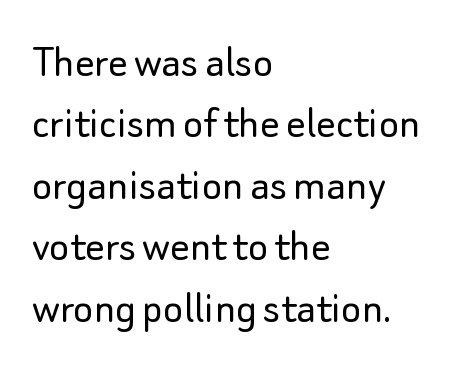
{"serif": "no", "italic": "no", "bold": "no", "weight": "light", "width": "normal", "stroke_contrast": "low", "x_height": "small", "monospaced": "no", "underline": "no", "align": "left", "line_spacing": "normal", "line_spacing_ratio": 1.28, "letter_spacing": "normal", "letter_spacing_em": 0.0, "glyph_px": 48}
